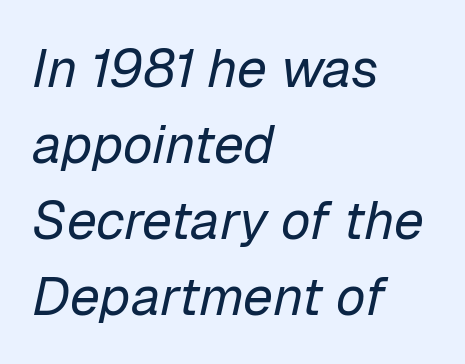
{"italic": "yes", "lean": "right", "slant_degrees": 12, "bold": "no", "weight": "regular", "width": "normal", "stroke_contrast": "low", "x_height": "medium", "monospaced": "no", "underline": "no", "align": "left", "line_spacing": "normal", "line_spacing_ratio": 1.41, "letter_spacing": "normal", "letter_spacing_em": 0.0, "glyph_px": 54}
